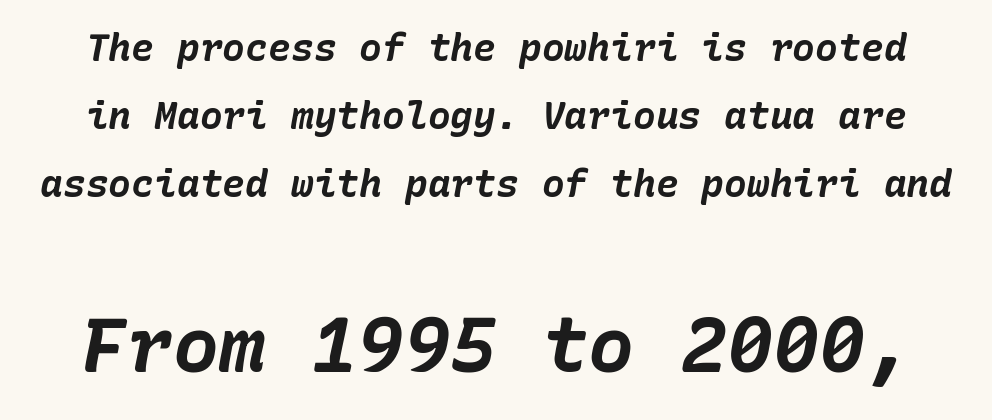
Q: Is the text bold? A: Yes.
Q: Is the text italic (slanted)? A: Yes, it leans right by about 10 degrees.
Q: Is the text underlined? A: No.
Q: Is the spacing between letters normal or unusually wide? A: Normal.
Q: Which block of text is set in a larger size, the first (top) or the second (bottom)? A: The second (bottom) one.
Q: Width (condensed, normal, or wide)? A: Normal.
Q: Stroke contrast? A: Low.
Q: x-height? A: Medium.
